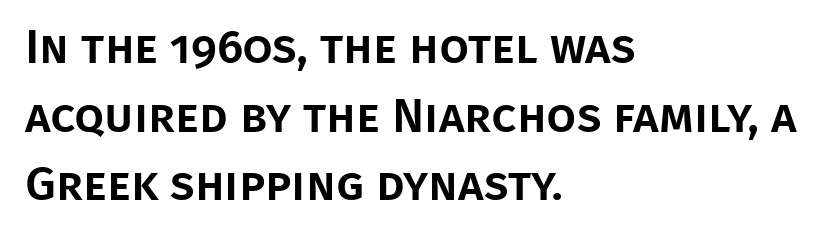
Q: Is the text italic (slanted)? A: No, it is upright.
Q: Is the typeface a serif or a sans-serif typeface? A: Sans-serif.
Q: Is the text underlined? A: No.
Q: How is the paragraph aligned? A: Left-aligned.
Q: Is the spacing between letters normal or unusually wide? A: Normal.
Q: Is the spacing between lines tight, normal or loose? A: Normal.
Q: Width (condensed, normal, or wide)? A: Normal.
Q: Stroke contrast? A: Low.
Q: x-height? A: Large.
Q: Monospaced? A: No.
